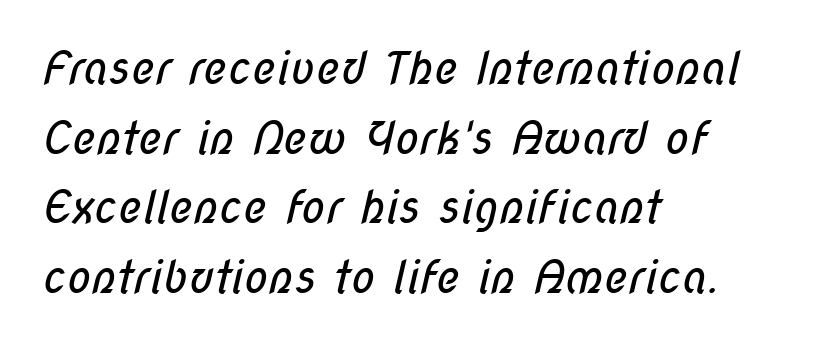
Q: Is the text bold? A: No.
Q: Is the typeface a serif or a sans-serif typeface? A: Sans-serif.
Q: Is the text underlined? A: No.
Q: How is the paragraph aligned? A: Left-aligned.
Q: Is the spacing between letters normal or unusually wide? A: Normal.
Q: Is the spacing between lines tight, normal or loose? A: Normal.
Q: Width (condensed, normal, or wide)? A: Condensed.
Q: Stroke contrast? A: Low.
Q: x-height? A: Medium.
Q: Monospaced? A: No.
